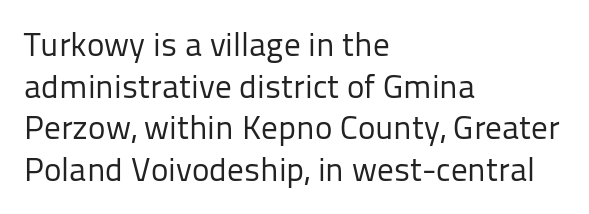
The weight would be labelled regular, book, light, or lighter still. These lines keep a tight, regular rhythm from letter to letter. The rendering uses natural spacing where letterforms have individual widths. A bare baseline throughout the passage. The typesetter chose a ragged-right arrangement here. The font's upright variant was chosen for this text.
